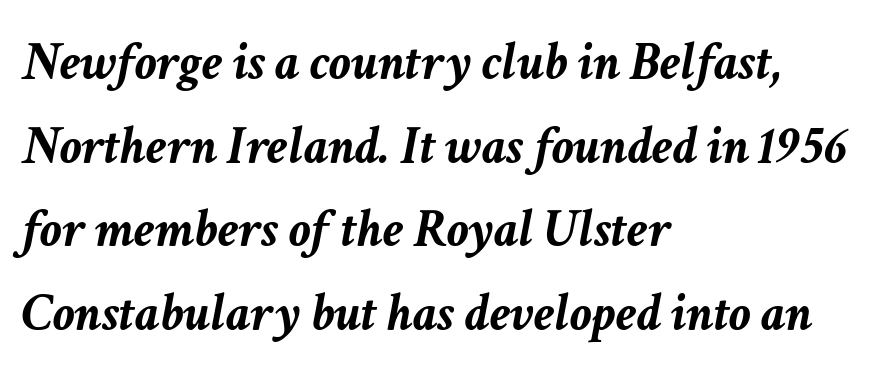
{"italic": "yes", "lean": "right", "slant_degrees": 11, "bold": "yes", "weight": "semibold", "width": "normal", "stroke_contrast": "low", "x_height": "medium", "monospaced": "no", "underline": "no", "align": "left", "line_spacing": "normal", "line_spacing_ratio": 1.55, "letter_spacing": "normal", "letter_spacing_em": 0.0, "glyph_px": 54}
